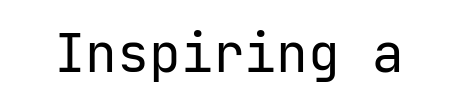
Is the stroke heavy? The answer is a plain regular-or-lighter. Words float on clear page, feet unadorned. Ordinary non-slanted type is in use. What kind of face is this? One without serifs — a sans. Nothing unusual about the tracking: characters are spaced as the font intends.
